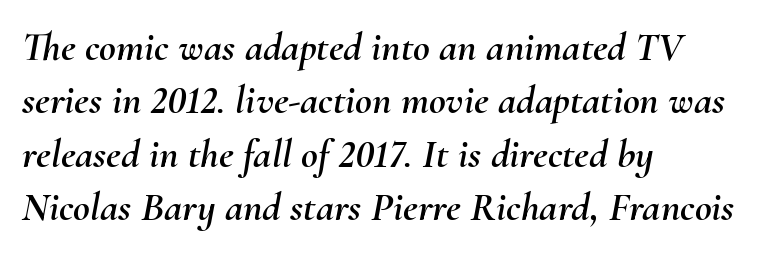
The vertical gap from one line to the next is medium. Type without underlining. Posture: slanted. These lines are set flush left with a ragged right edge.
